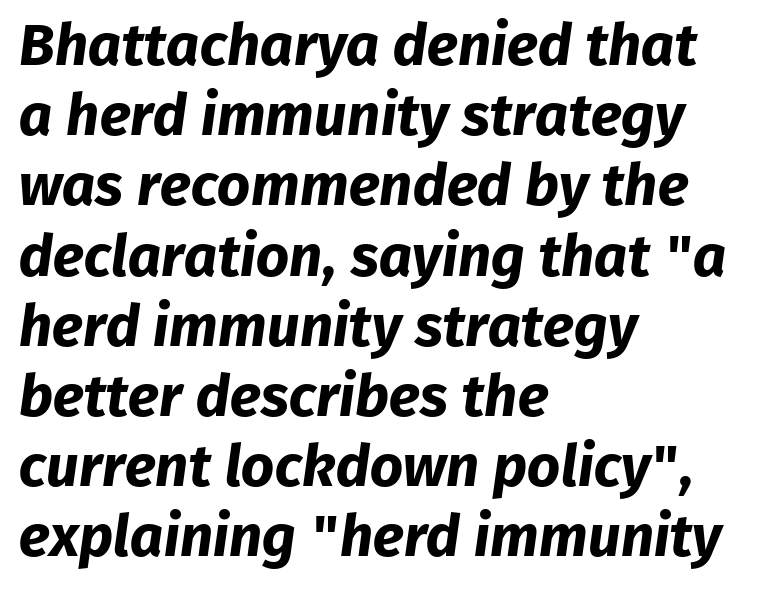
Q: Is the text bold? A: Yes.
Q: Is the typeface a serif or a sans-serif typeface? A: Sans-serif.
Q: Is the text underlined? A: No.
Q: How is the paragraph aligned? A: Left-aligned.
Q: Is the spacing between letters normal or unusually wide? A: Normal.
Q: Width (condensed, normal, or wide)? A: Normal.
Q: Stroke contrast? A: Low.
Q: x-height? A: Medium.
Q: Monospaced? A: No.
